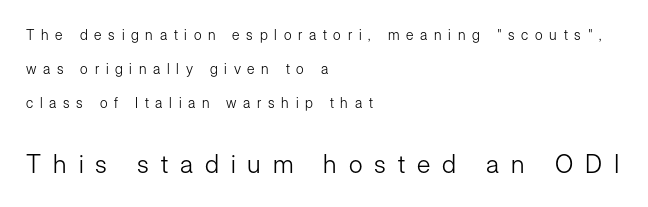
Q: Is the text bold? A: No.
Q: Is the text italic (slanted)? A: No, it is upright.
Q: Is the text underlined? A: No.
Q: How is the paragraph aligned? A: Left-aligned.
Q: Is the spacing between letters normal or unusually wide? A: Unusually wide.
Q: Is the spacing between lines tight, normal or loose? A: Loose.
Q: Which block of text is set in a larger size, the first (top) or the second (bottom)? A: The second (bottom) one.
